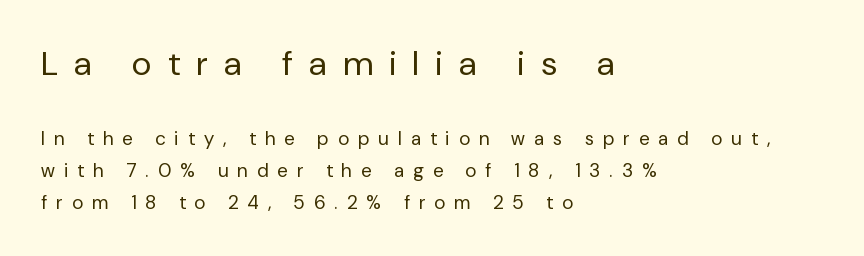
{"serif": "no", "italic": "no", "bold": "no", "weight": "regular", "width": "normal", "stroke_contrast": "low", "x_height": "medium", "monospaced": "no", "underline": "no", "align": "left", "line_spacing": "normal", "line_spacing_ratio": 1.69, "letter_spacing": "wide", "letter_spacing_em": 0.49, "larger_block": "first", "size_ratio": 1.79, "glyph_px": 34}
